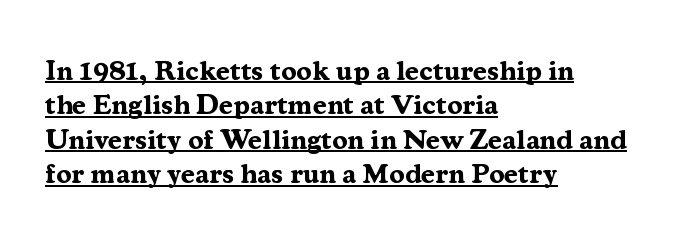
The face used here is rendered with its standard letterfit. Check the space under the baseline: a stroke is drawn there. The type family on display is of the serif kind. Style check: upright. A typesetter would call this proportional, since set widths differ per character. Short and long lines alike share a common starting point at left.
